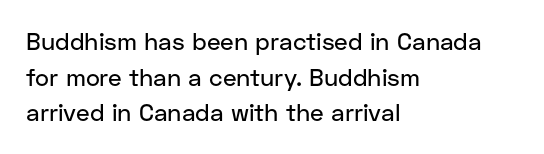
Q: Is the text italic (slanted)? A: No, it is upright.
Q: Is the text underlined? A: No.
Q: How is the paragraph aligned? A: Left-aligned.
Q: Is the spacing between letters normal or unusually wide? A: Normal.
Q: Is the spacing between lines tight, normal or loose? A: Normal.
